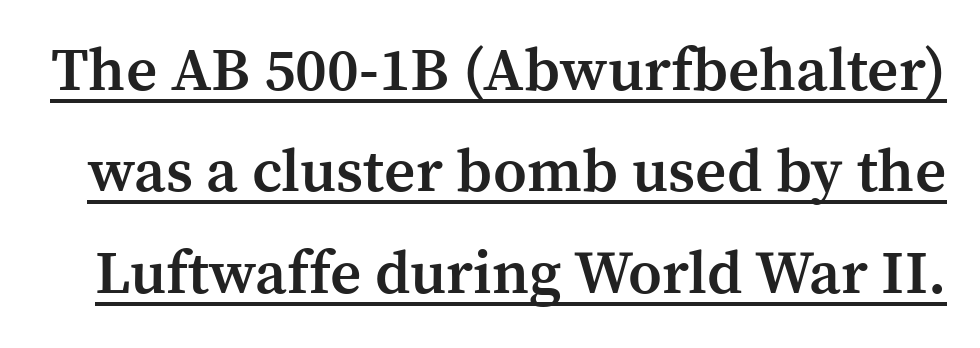
{"serif": "yes", "italic": "no", "bold": "semi", "weight": "semibold", "width": "normal", "stroke_contrast": "medium", "x_height": "medium", "monospaced": "no", "underline": "yes", "line_spacing": "normal", "line_spacing_ratio": 1.66, "letter_spacing": "normal", "letter_spacing_em": 0.0, "glyph_px": 61}
